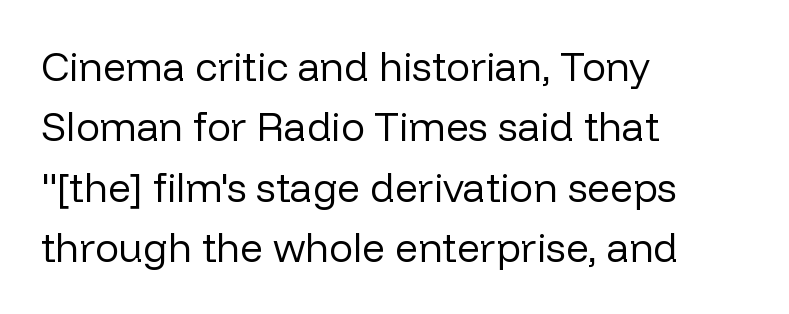
{"serif": "no", "italic": "no", "bold": "no", "weight": "regular", "width": "normal", "stroke_contrast": "low", "x_height": "medium", "monospaced": "no", "underline": "no", "align": "left", "line_spacing": "normal", "line_spacing_ratio": 1.51, "letter_spacing": "normal", "letter_spacing_em": 0.0, "glyph_px": 40}
